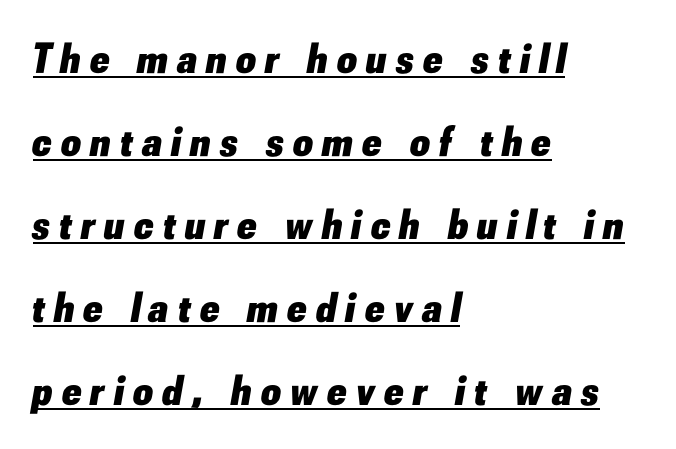
Q: Is the text bold? A: Yes.
Q: Is the text italic (slanted)? A: Yes, it leans right by about 10 degrees.
Q: Is the text underlined? A: Yes.
Q: How is the paragraph aligned? A: Left-aligned.
Q: Is the spacing between letters normal or unusually wide? A: Unusually wide.
Q: Is the spacing between lines tight, normal or loose? A: Loose.
Q: Width (condensed, normal, or wide)? A: Normal.
Q: Stroke contrast? A: Low.
Q: x-height? A: Small.
Q: Monospaced? A: No.
